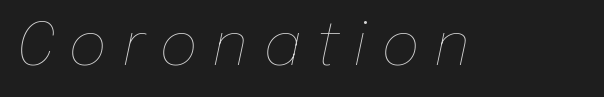
The image shows 60 px thin type, italic (leaning right); set unusually wide letter spacing (+0.24 em), not underlined; low stroke contrast and a medium x-height.
